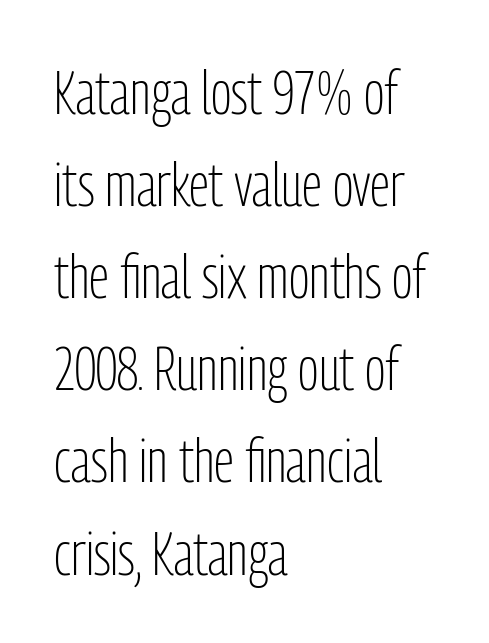
Compared with typical paragraphs, the rows here are spaced about the same. A typesetter would label this face a sans. This sample is left-justified, so line endings fall wherever the words run out. Characters follow at the spacing the type designer built in. Anything drawn beneath the words? Only blank space.
